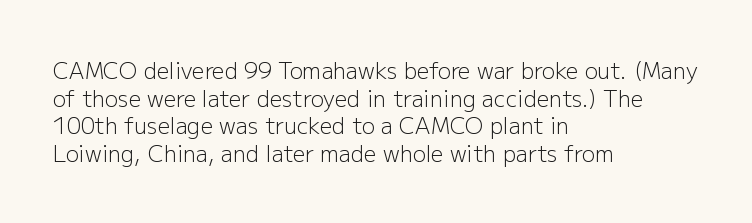
{"italic": "no", "bold": "no", "underline": "no", "align": "left", "line_spacing": "normal", "line_spacing_ratio": 1.26, "letter_spacing": "normal", "letter_spacing_em": 0.0, "glyph_px": 22}
